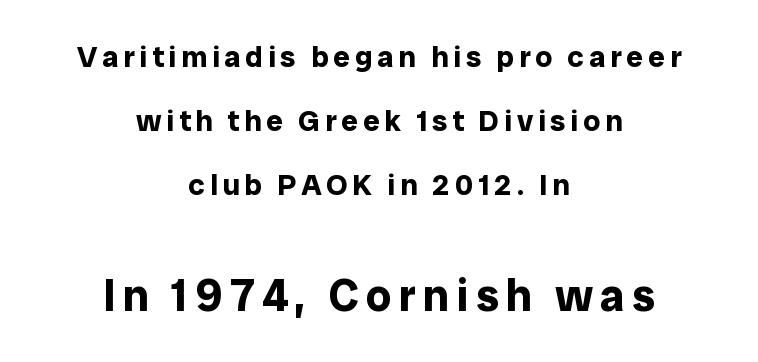
These lines stand farther apart than default settings would place them. Looks like regular typesetting: each glyph gets only the width it needs. Thick stems and heavy bowls — unmistakably bold. I'd call this a sans setting — the letters go barefoot. This is roman type, the default non-slanted kind. The text block is weighted toward neither margin, spreading evenly from the middle.
